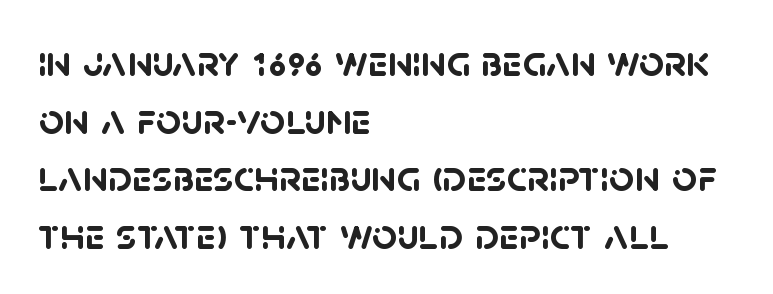
Q: Is the text bold? A: Yes.
Q: Is the typeface a serif or a sans-serif typeface? A: Sans-serif.
Q: Is the text underlined? A: No.
Q: How is the paragraph aligned? A: Left-aligned.
Q: Is the spacing between letters normal or unusually wide? A: Normal.
Q: Is the spacing between lines tight, normal or loose? A: Normal.
Q: Width (condensed, normal, or wide)? A: Normal.
Q: Stroke contrast? A: Low.
Q: x-height? A: Large.
Q: Monospaced? A: No.
